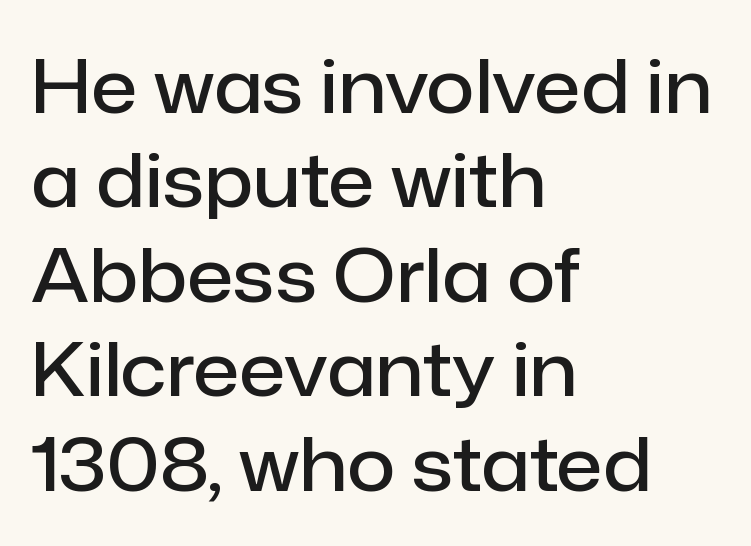
Q: Is the text bold? A: Semi-bold.
Q: Is the text italic (slanted)? A: No, it is upright.
Q: Is the typeface a serif or a sans-serif typeface? A: Sans-serif.
Q: Is the text underlined? A: No.
Q: How is the paragraph aligned? A: Left-aligned.
Q: Is the spacing between letters normal or unusually wide? A: Normal.
Q: Is the spacing between lines tight, normal or loose? A: Normal.
Q: Width (condensed, normal, or wide)? A: Normal.
Q: Stroke contrast? A: Low.
Q: x-height? A: Medium.
Q: Monospaced? A: No.
